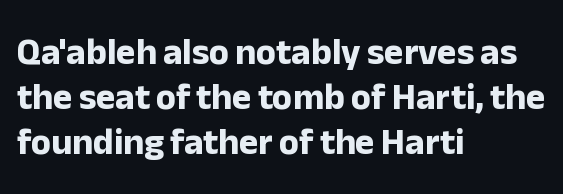
Q: Is the text bold? A: Yes.
Q: Is the text italic (slanted)? A: No, it is upright.
Q: Is the typeface a serif or a sans-serif typeface? A: Sans-serif.
Q: Is the text underlined? A: No.
Q: How is the paragraph aligned? A: Left-aligned.
Q: Is the spacing between letters normal or unusually wide? A: Normal.
Q: Width (condensed, normal, or wide)? A: Normal.
Q: Stroke contrast? A: Low.
Q: x-height? A: Medium.
Q: Monospaced? A: No.
